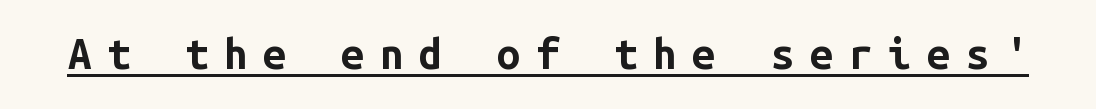
{"serif": "no", "italic": "no", "bold": "yes", "weight": "bold", "width": "normal", "stroke_contrast": "low", "x_height": "medium", "monospaced": "yes", "underline": "yes", "letter_spacing": "wide", "letter_spacing_em": 0.37, "glyph_px": 42}
